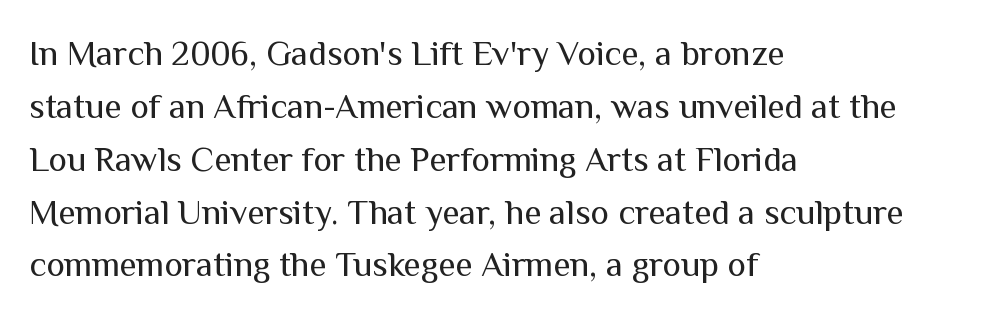
The image shows 35 px regular-weight sans-serif type, upright; set left-aligned, normal line spacing (1.51x), normal letter spacing, not underlined; medium stroke contrast and a medium x-height.
